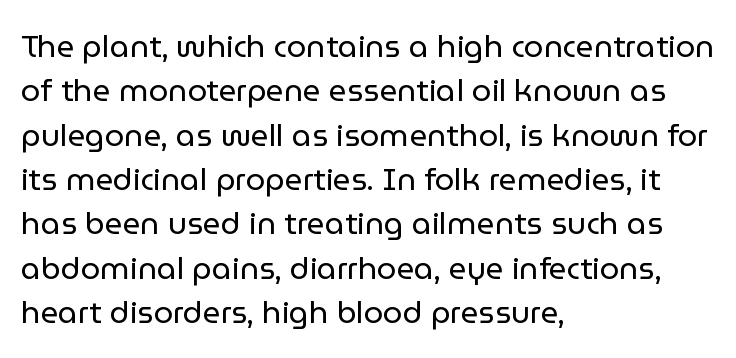
{"serif": "no", "italic": "no", "bold": "no", "weight": "regular", "width": "normal", "stroke_contrast": "low", "x_height": "medium", "monospaced": "no", "underline": "no", "align": "left", "line_spacing": "normal", "line_spacing_ratio": 1.43, "letter_spacing": "normal", "letter_spacing_em": 0.0, "glyph_px": 31}
